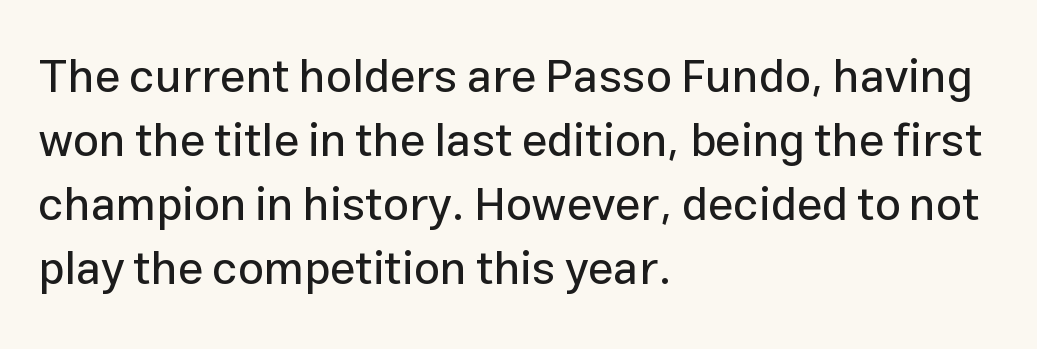
The image shows 46 px sans-serif type, upright; set left-aligned, normal line spacing (1.39x), normal letter spacing, not underlined; low stroke contrast and a medium x-height.
